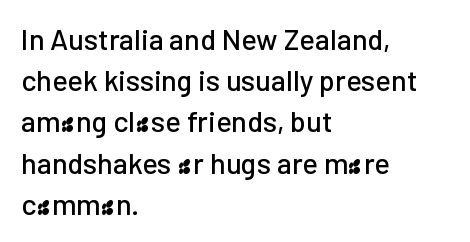
Q: Is the text italic (slanted)? A: No, it is upright.
Q: Is the typeface a serif or a sans-serif typeface? A: Sans-serif.
Q: Is the text underlined? A: No.
Q: How is the paragraph aligned? A: Left-aligned.
Q: Is the spacing between letters normal or unusually wide? A: Normal.
Q: Is the spacing between lines tight, normal or loose? A: Normal.
Q: Width (condensed, normal, or wide)? A: Normal.
Q: Stroke contrast? A: Low.
Q: x-height? A: Medium.
Q: Monospaced? A: No.
